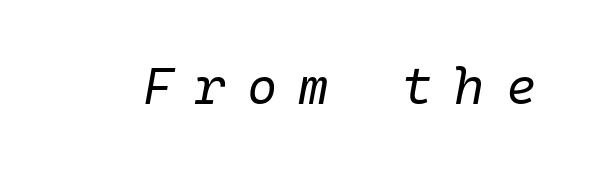
{"italic": "yes", "lean": "right", "slant_degrees": 10, "bold": "no", "weight": "regular", "width": "normal", "stroke_contrast": "low", "x_height": "medium", "monospaced": "yes", "underline": "no", "letter_spacing": "wide", "letter_spacing_em": 0.41, "glyph_px": 52}
